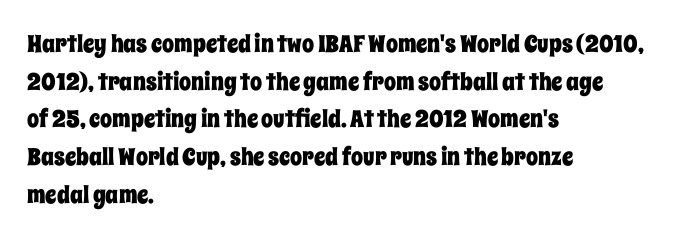
Students, observe: this is what conventionally led text looks like. When letters stand straight like this, we call the style roman or upright. Horizontally, the lines are justified to the leading edge only. The type is set solid horizontally, with unmodified tracking. The baseline area is clear.
